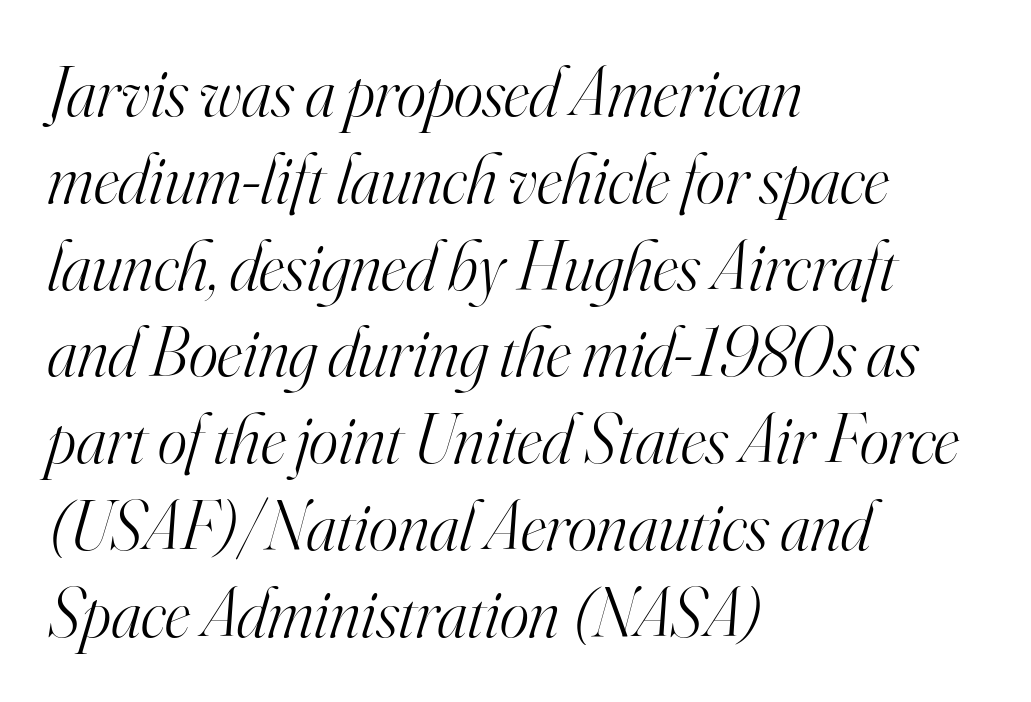
Looks like regular typesetting: each glyph gets only the width it needs. Observe the lean: these are italic letterforms. What kind of face is this? One with serifs. Vertical stems look standard width or narrower in stroke.
